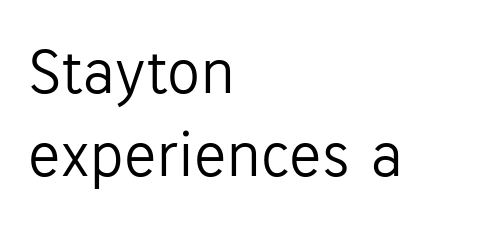
The image shows 66 px light sans-serif type, upright; set left-aligned, normal line spacing (1.26x), normal letter spacing, not underlined; low stroke contrast and a medium x-height.
